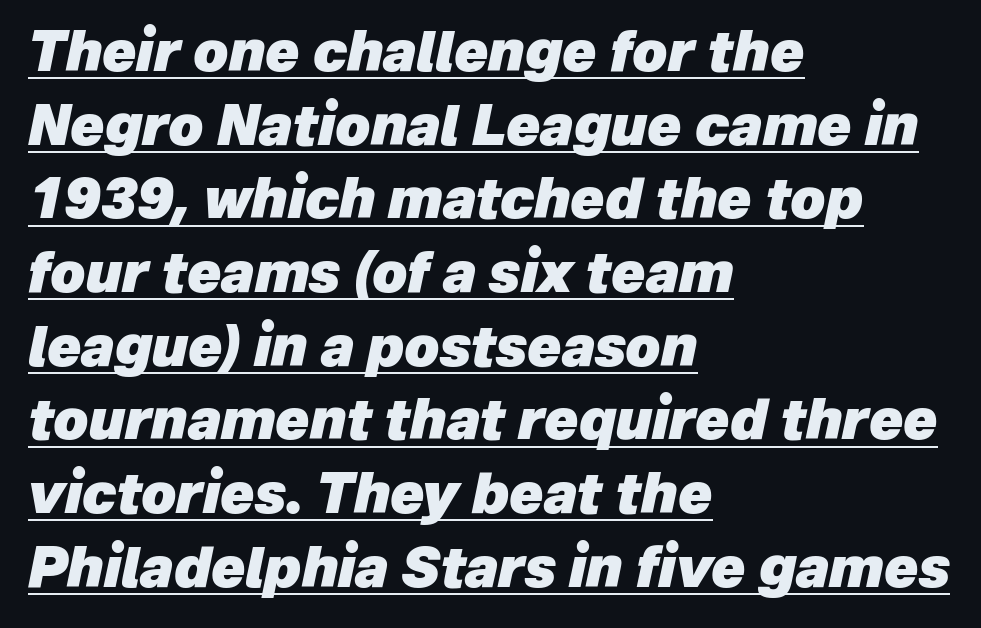
{"italic": "yes", "lean": "right", "slant_degrees": 12, "bold": "yes", "weight": "heavy", "width": "normal", "stroke_contrast": "low", "x_height": "medium", "monospaced": "no", "underline": "yes", "align": "left", "line_spacing": "normal", "line_spacing_ratio": 1.34, "letter_spacing": "normal", "letter_spacing_em": 0.0, "glyph_px": 55}
